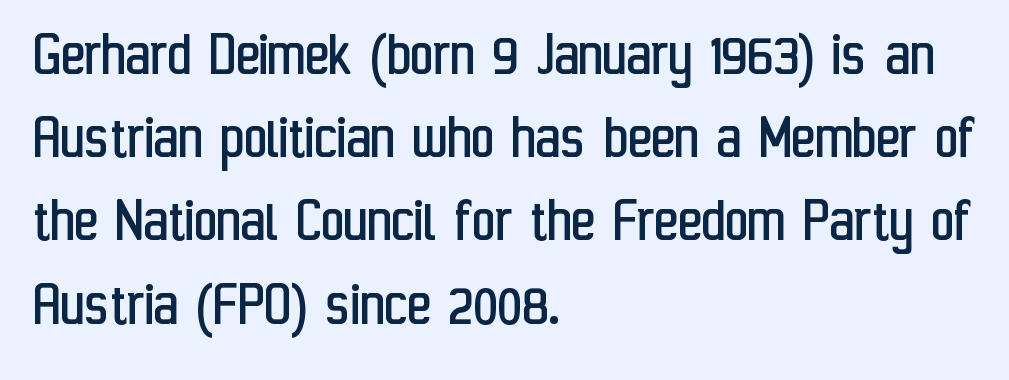
{"serif": "no", "italic": "no", "bold": "no", "weight": "regular", "width": "condensed", "stroke_contrast": "low", "x_height": "medium", "monospaced": "no", "underline": "no", "align": "left", "line_spacing": "normal", "line_spacing_ratio": 1.28, "letter_spacing": "normal", "letter_spacing_em": 0.0, "glyph_px": 65}
